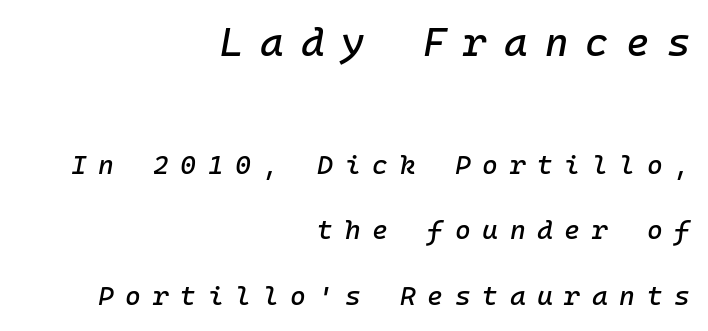
Nobody drew a line under any word here. Italic? Definitely — the glyphs are oblique. Size contrast runs from large at the top to small at the bottom. The rendering uses typewriter-style spacing with identical character cells.
